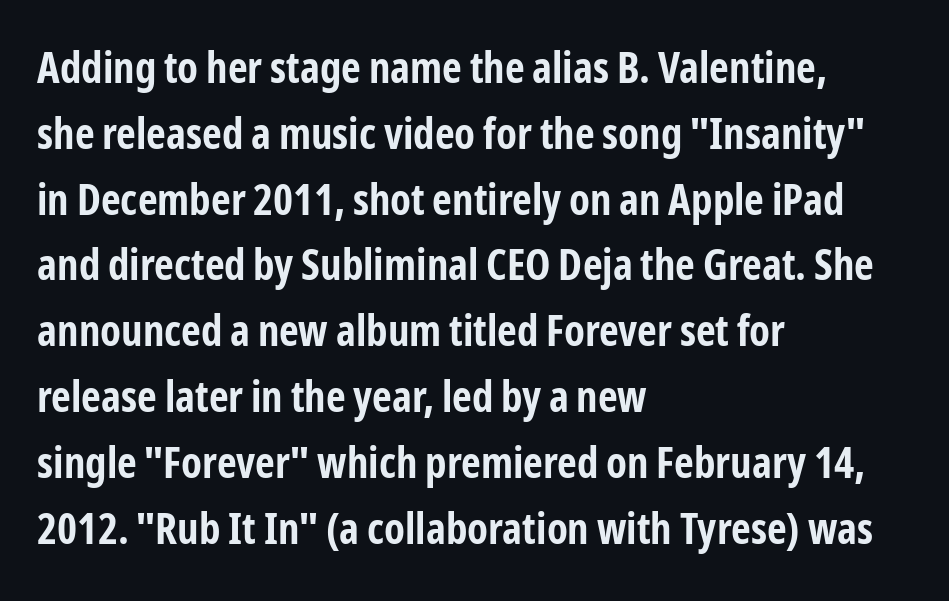
The letters stand straight up with perfectly vertical stems. Tracking value appears to be zero — textbook default spacing. Reading down the block, your eye returns to a fixed left position each line. Summary of vertical rhythm: regular, with standard interline spacing.
